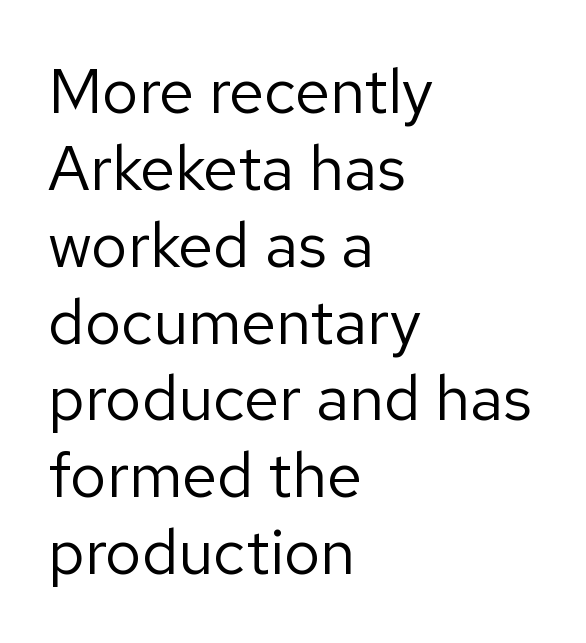
{"serif": "no", "italic": "no", "bold": "no", "weight": "regular", "width": "normal", "stroke_contrast": "low", "x_height": "medium", "monospaced": "no", "underline": "no", "align": "left", "line_spacing_ratio": 1.22, "letter_spacing": "normal", "letter_spacing_em": 0.0, "glyph_px": 63}
